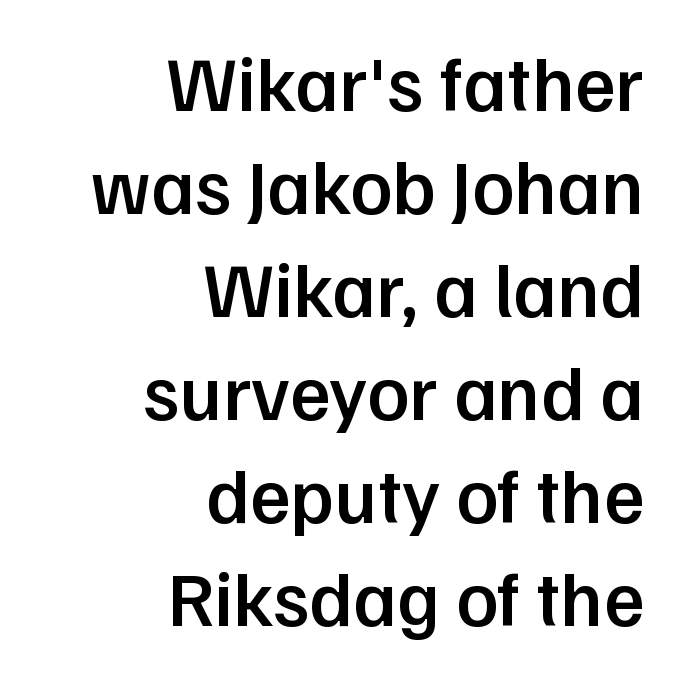
{"serif": "no", "italic": "no", "bold": "semi", "weight": "semibold", "width": "normal", "stroke_contrast": "low", "x_height": "medium", "monospaced": "no", "underline": "no", "align": "right", "line_spacing": "normal", "line_spacing_ratio": 1.32, "letter_spacing": "normal", "letter_spacing_em": 0.0, "glyph_px": 78}
